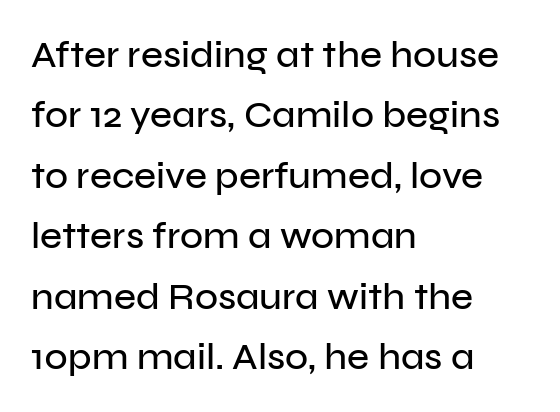
The image shows 38 px sans-serif type, upright; set left-aligned, normal line spacing (1.59x), normal letter spacing, not underlined; low stroke contrast and a medium x-height.
